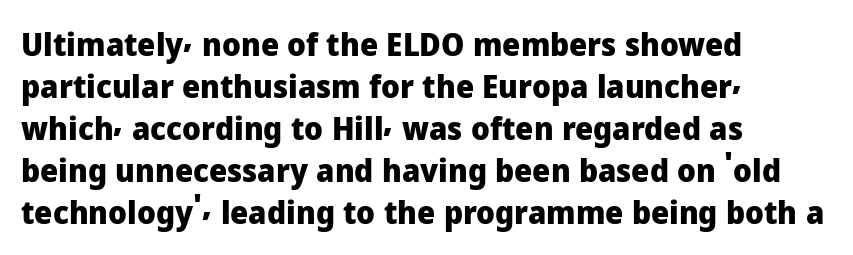
Q: Is the text bold? A: Yes.
Q: Is the text italic (slanted)? A: No, it is upright.
Q: Is the typeface a serif or a sans-serif typeface? A: Sans-serif.
Q: Is the text underlined? A: No.
Q: How is the paragraph aligned? A: Left-aligned.
Q: Is the spacing between letters normal or unusually wide? A: Normal.
Q: Is the spacing between lines tight, normal or loose? A: Normal.
Q: Width (condensed, normal, or wide)? A: Normal.
Q: Stroke contrast? A: Low.
Q: x-height? A: Medium.
Q: Monospaced? A: No.
